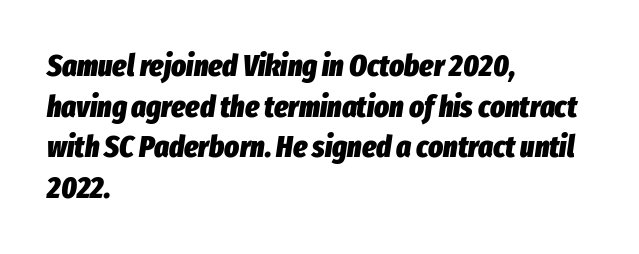
Rendered with sloped, italic letterforms. How would I describe the line gaps? Plain and ordinary. Leftover space on each line is placed entirely after the last word. The line texture is even and compact thanks to regular tracking. Does the weight exceed regular? Yes, all the way to bold. Think of a printed novel: that variable character pitch is what you see here.
